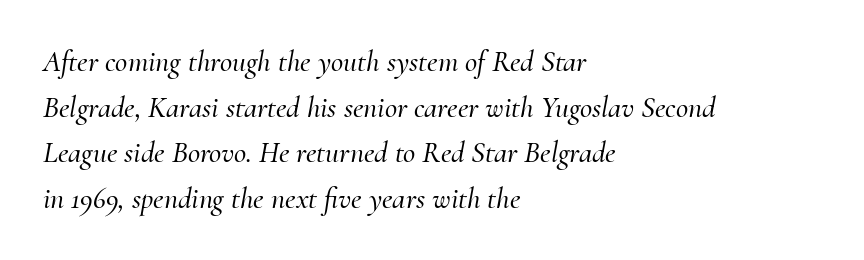
{"serif": "yes", "italic": "yes", "lean": "right", "slant_degrees": 10, "width": "normal", "stroke_contrast": "medium", "x_height": "small", "monospaced": "no", "underline": "no", "align": "left", "line_spacing": "normal", "line_spacing_ratio": 1.52, "letter_spacing": "normal", "letter_spacing_em": 0.0, "glyph_px": 30}
